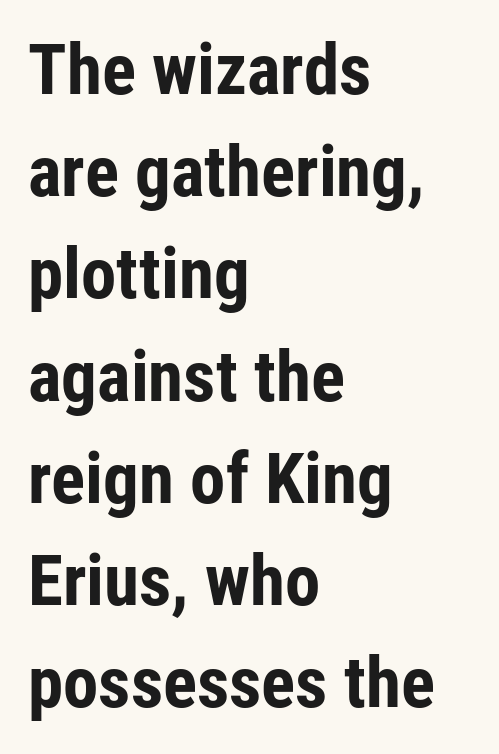
Q: Is the text bold? A: Yes.
Q: Is the text italic (slanted)? A: No, it is upright.
Q: Is the typeface a serif or a sans-serif typeface? A: Sans-serif.
Q: Is the text underlined? A: No.
Q: How is the paragraph aligned? A: Left-aligned.
Q: Is the spacing between letters normal or unusually wide? A: Normal.
Q: Is the spacing between lines tight, normal or loose? A: Normal.
Q: Width (condensed, normal, or wide)? A: Condensed.
Q: Stroke contrast? A: Low.
Q: x-height? A: Medium.
Q: Monospaced? A: No.
